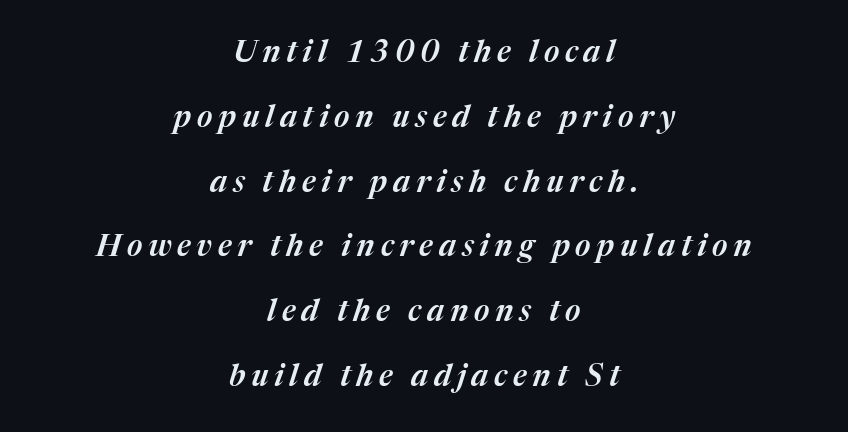
{"italic": "yes", "lean": "right", "slant_degrees": 17, "width": "normal", "stroke_contrast": "medium", "x_height": "medium", "monospaced": "no", "underline": "no", "align": "center", "line_spacing": "loose", "line_spacing_ratio": 2.16, "glyph_px": 30}
